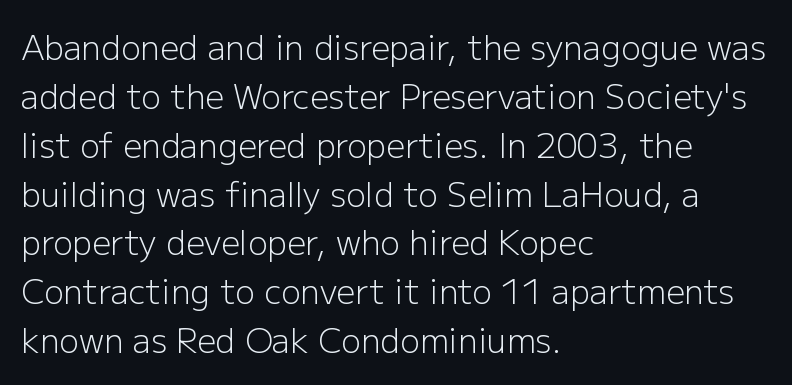
Q: Is the text bold? A: No.
Q: Is the text italic (slanted)? A: No, it is upright.
Q: Is the typeface a serif or a sans-serif typeface? A: Sans-serif.
Q: Is the text underlined? A: No.
Q: How is the paragraph aligned? A: Left-aligned.
Q: Is the spacing between letters normal or unusually wide? A: Normal.
Q: Is the spacing between lines tight, normal or loose? A: Normal.
Q: Width (condensed, normal, or wide)? A: Normal.
Q: Stroke contrast? A: Low.
Q: x-height? A: Medium.
Q: Monospaced? A: No.
